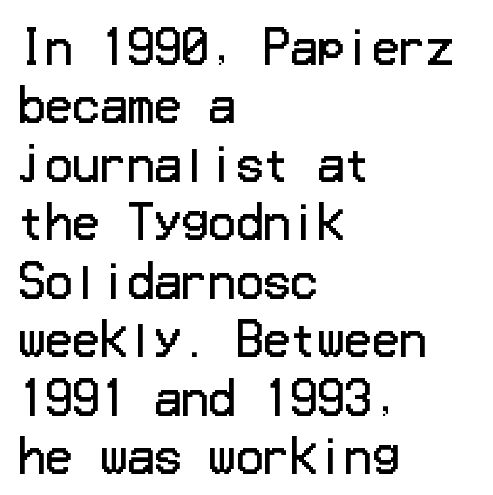
No letter is thick-stroked: the sample isn't bold. Each word holds together tightly as a unit, with standard inter-letter gaps. Notice how the stems are strictly vertical — no italics here. In CSS terms this would be text-align: left. Line spacing here is normal. Regarding serifs, this sample does without them.
